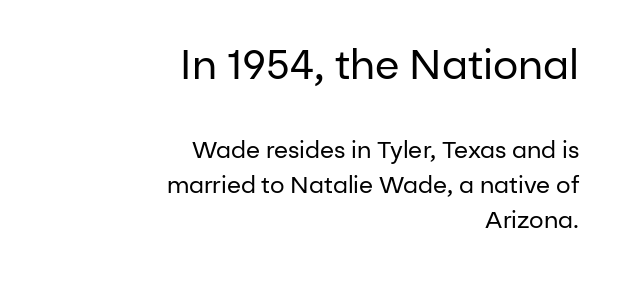
The specimen reads as upright at a glance. Tracking here is standard; glyphs follow each other at the usual distance. Stems and bowls with no extra thickness — not bold. A typesetter would call this proportional, since set widths differ per character.
